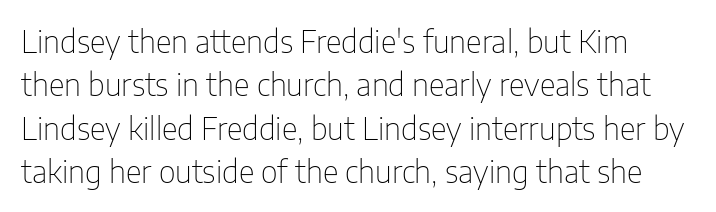
The image shows 31 px thin, condensed sans-serif type, upright; set normal line spacing (1.4x), normal letter spacing, not underlined; low stroke contrast and a medium x-height.
